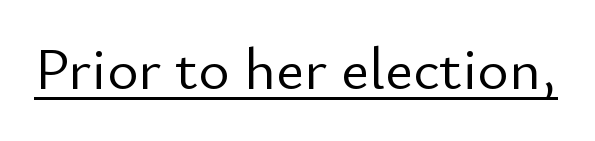
The image shows 60 px light sans-serif type, upright; set normal letter spacing, underlined; low stroke contrast and a small x-height.
